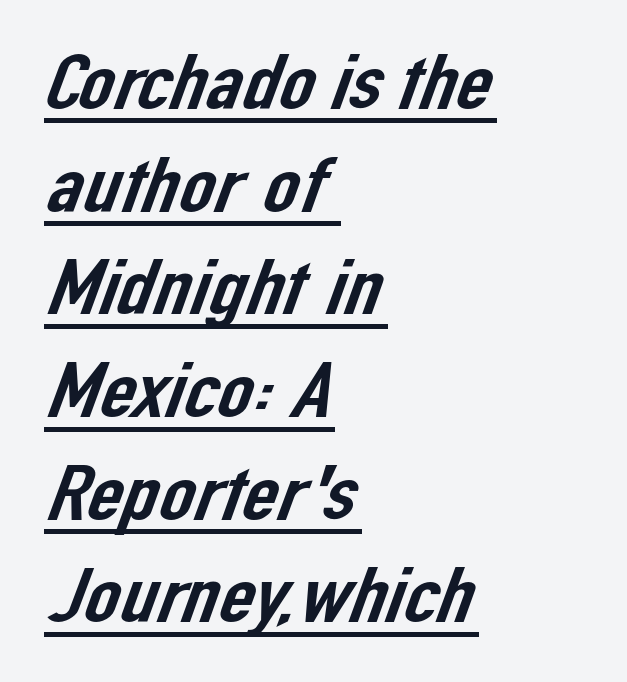
Q: Is the typeface a serif or a sans-serif typeface? A: Sans-serif.
Q: Is the text underlined? A: Yes.
Q: How is the paragraph aligned? A: Left-aligned.
Q: Is the spacing between letters normal or unusually wide? A: Normal.
Q: Is the spacing between lines tight, normal or loose? A: Normal.
Q: Width (condensed, normal, or wide)? A: Normal.
Q: Stroke contrast? A: Low.
Q: x-height? A: Medium.
Q: Monospaced? A: No.
